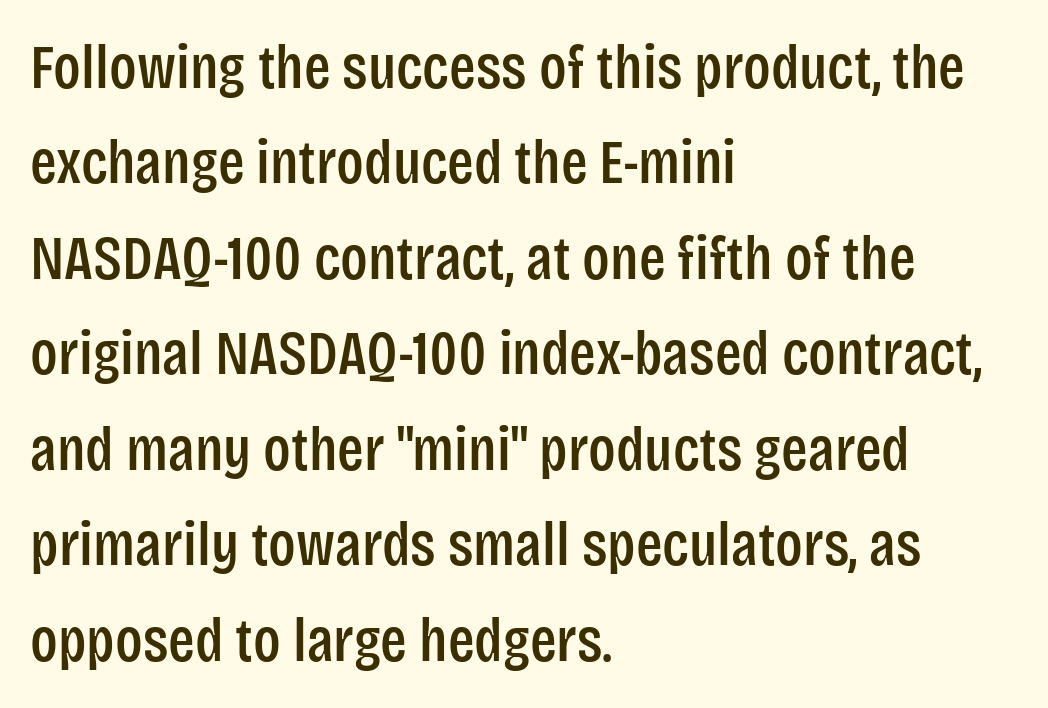
{"serif": "no", "italic": "no", "width": "condensed", "stroke_contrast": "low", "x_height": "large", "monospaced": "no", "underline": "no", "align": "left", "line_spacing": "normal", "line_spacing_ratio": 1.54, "letter_spacing": "normal", "letter_spacing_em": 0.0, "glyph_px": 62}
